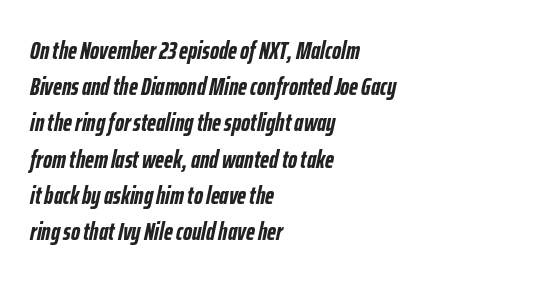
{"italic": "yes", "lean": "right", "slant_degrees": 12, "bold": "yes", "underline": "no", "align": "left", "line_spacing": "normal", "line_spacing_ratio": 1.45, "letter_spacing": "normal", "letter_spacing_em": 0.0, "glyph_px": 25}
